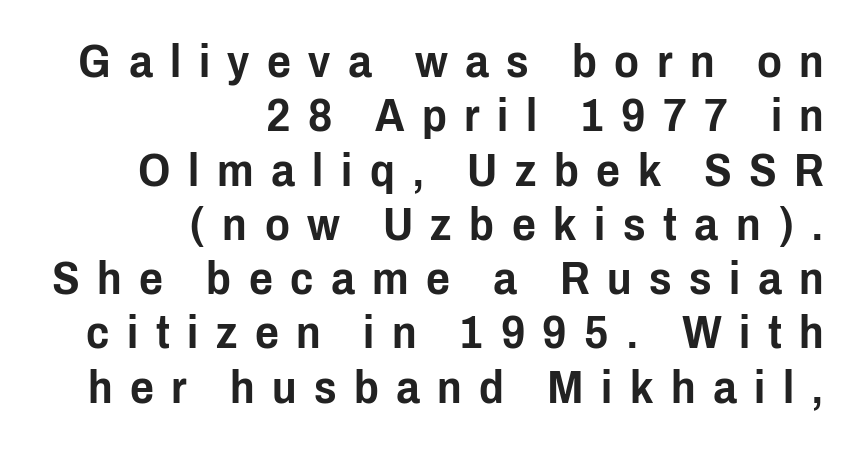
The gap between lines stays unmarked. One-word summary of the alignment: right. This sample uses a sans-serif face. Think of a printed novel: that variable character pitch is what you see here. Glyph-to-glyph distance is far greater than everyday printed text.
